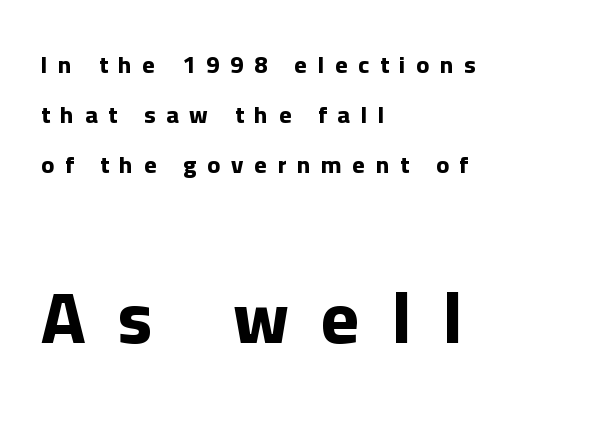
Q: Is the text bold? A: Yes.
Q: Is the text italic (slanted)? A: No, it is upright.
Q: Is the typeface a serif or a sans-serif typeface? A: Sans-serif.
Q: Is the text underlined? A: No.
Q: How is the paragraph aligned? A: Left-aligned.
Q: Is the spacing between letters normal or unusually wide? A: Unusually wide.
Q: Is the spacing between lines tight, normal or loose? A: Loose.
Q: Which block of text is set in a larger size, the first (top) or the second (bottom)? A: The second (bottom) one.
Q: Width (condensed, normal, or wide)? A: Normal.
Q: Stroke contrast? A: Low.
Q: x-height? A: Medium.
Q: Monospaced? A: No.
